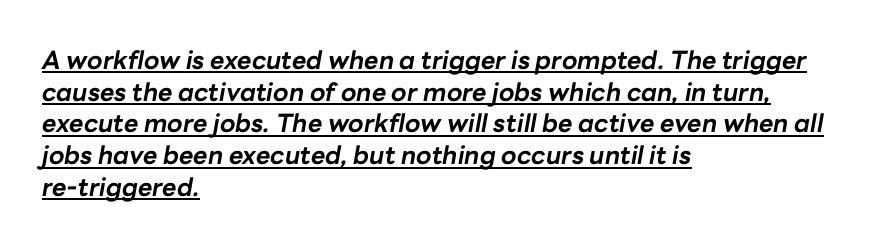
{"italic": "yes", "lean": "right", "slant_degrees": 10, "bold": "yes", "underline": "yes", "align": "left", "line_spacing": "normal", "line_spacing_ratio": 1.27, "letter_spacing": "normal", "letter_spacing_em": 0.0, "glyph_px": 25}
